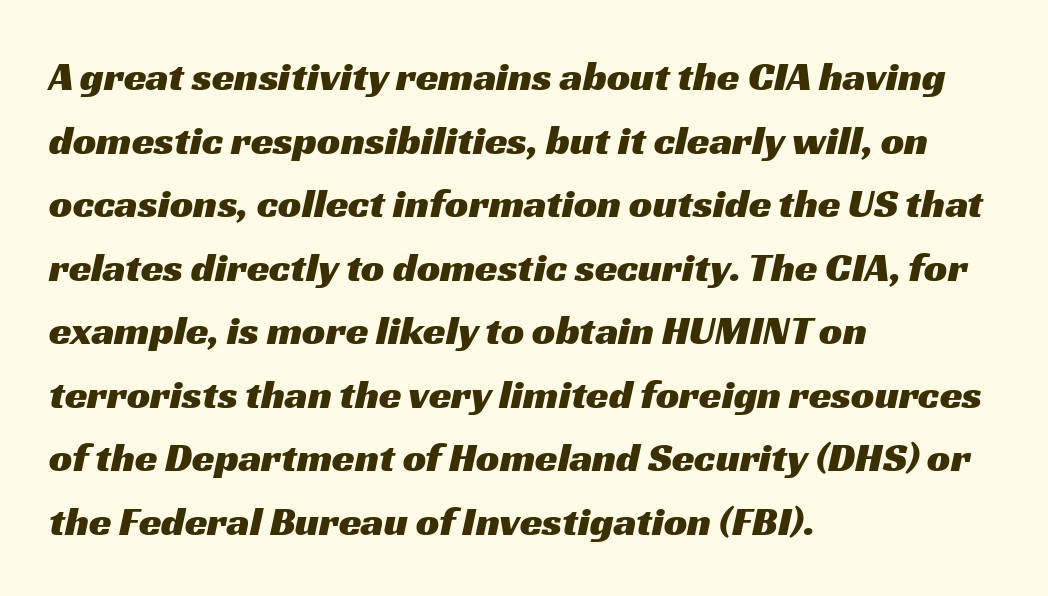
Q: Is the typeface a serif or a sans-serif typeface? A: Sans-serif.
Q: Is the text underlined? A: No.
Q: How is the paragraph aligned? A: Left-aligned.
Q: Is the spacing between letters normal or unusually wide? A: Normal.
Q: Is the spacing between lines tight, normal or loose? A: Normal.
Q: Width (condensed, normal, or wide)? A: Wide.
Q: Stroke contrast? A: Medium.
Q: x-height? A: Medium.
Q: Monospaced? A: No.
